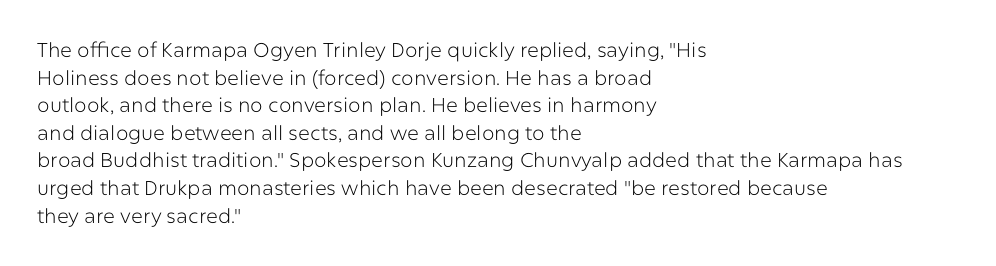
{"italic": "no", "bold": "no", "underline": "no", "align": "left", "line_spacing": "normal", "line_spacing_ratio": 1.38, "letter_spacing": "normal", "letter_spacing_em": 0.0, "glyph_px": 20}
